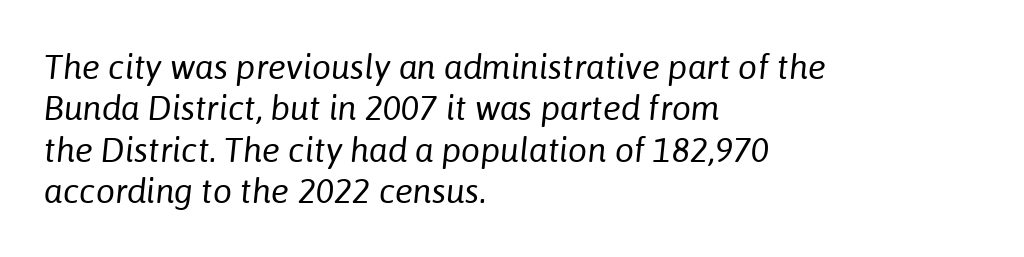
The image shows 34 px regular-weight type, italic (leaning right); set left-aligned, line spacing 1.22x, normal letter spacing, not underlined; low stroke contrast and a medium x-height.
